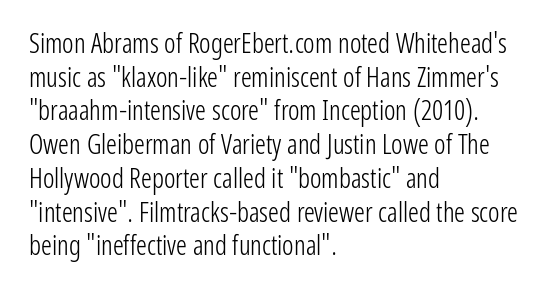
Whoever set this chose a conventional vertical rhythm. Each stroke keeps to a modest, everyday thickness or less. Is there any slant? The stems are plumb. Any mark beneath the type? The region is blank. Horizontal alignment here is leftward, the default for most running prose.
